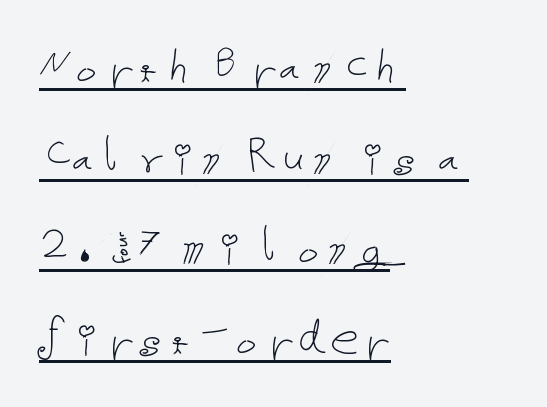
The image shows 57 px thin type, upright; set left-aligned, normal line spacing (1.59x), normal letter spacing, underlined; low stroke contrast and a medium x-height.
